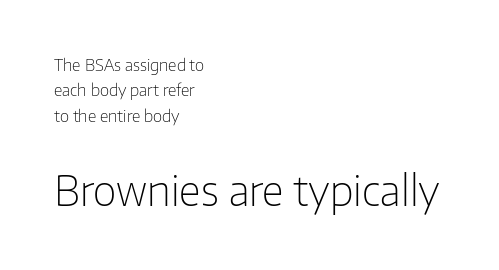
The image shows 41 px light sans-serif type, upright; set left-aligned, normal line spacing (1.58x), normal letter spacing, not underlined; the second (bottom) block is 2.56x larger; low stroke contrast and a medium x-height.
